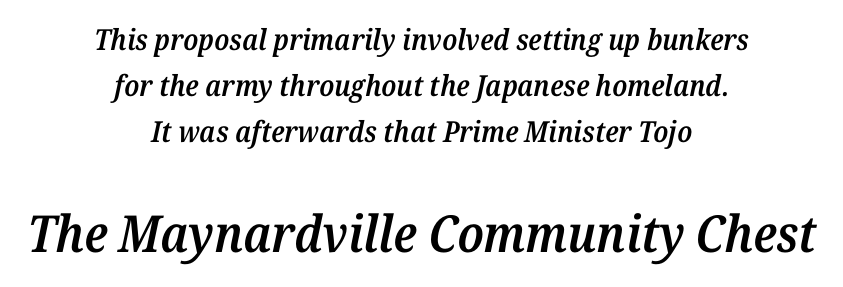
{"serif": "yes", "italic": "yes", "lean": "right", "slant_degrees": 12, "bold": "semi", "weight": "semibold", "width": "normal", "stroke_contrast": "medium", "x_height": "medium", "monospaced": "no", "underline": "no", "align": "center", "line_spacing": "normal", "line_spacing_ratio": 1.58, "letter_spacing": "normal", "letter_spacing_em": 0.0, "larger_block": "second", "size_ratio": 1.76, "glyph_px": 51}
